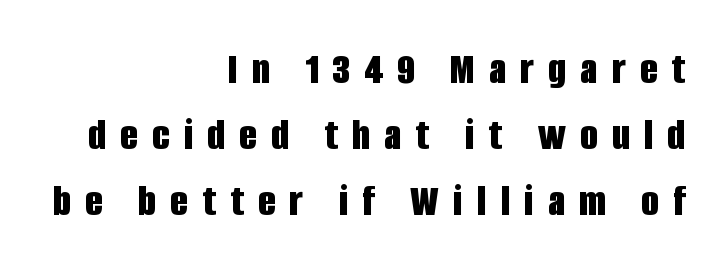
Whoever set this chose a conventional vertical rhythm. The specimen reads as upright at a glance. A typesetter would call this proportional, since set widths differ per character. Caption: expanded tracking, letters set apart.
